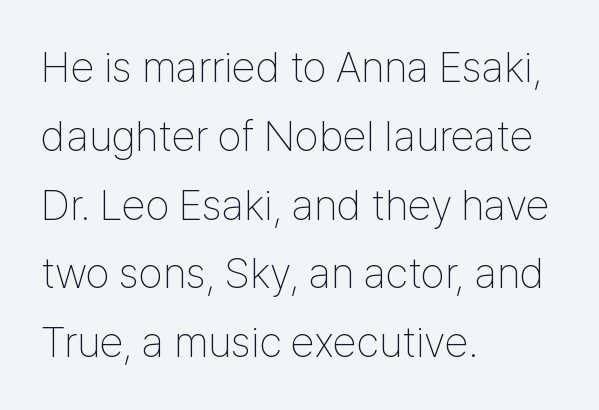
The strokes are not fattened; the text isn't bold. A clean baseline with only descenders dipping below it. Honestly, the letter spacing is just normal — you wouldn't notice it. The typography opts for an upright posture over an oblique one. Line beginnings align vertically; line endings do not. Compared with typical paragraphs, the rows here are spaced about the same.
